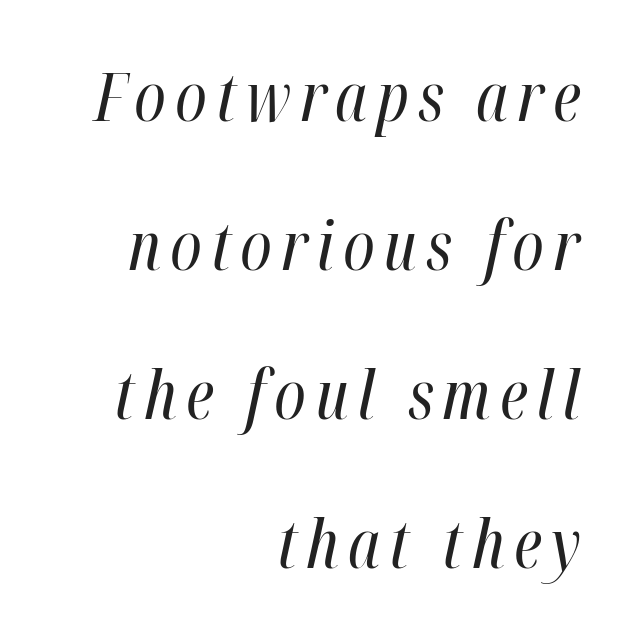
Q: Is the text bold? A: No.
Q: Is the text italic (slanted)? A: Yes, it leans right by about 12 degrees.
Q: Is the text underlined? A: No.
Q: How is the paragraph aligned? A: Right-aligned.
Q: Is the spacing between lines tight, normal or loose? A: Loose.
Q: Width (condensed, normal, or wide)? A: Condensed.
Q: Stroke contrast? A: High.
Q: x-height? A: Medium.
Q: Monospaced? A: No.
